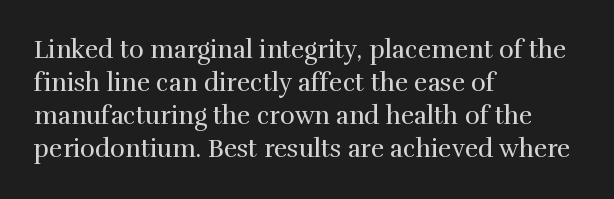
The setting favours the left margin, as ordinary paragraphs usually do. The letters stand upright; this is a roman face. Does the leading feel generous? No, just average. The passage shown has conventional tracking throughout. Each stroke keeps to a modest, everyday thickness or less.
